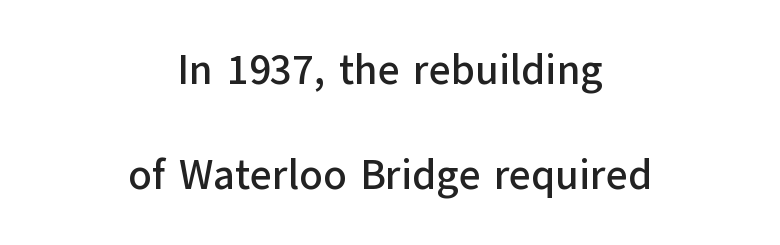
The image shows 42 px sans-serif type, upright; set centered, loose line spacing (2.49x), normal letter spacing, not underlined; low stroke contrast and a medium x-height.
